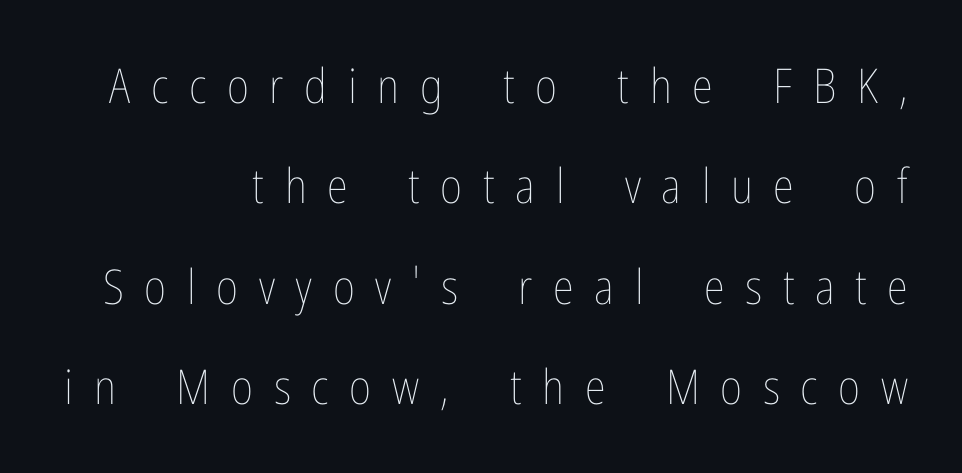
The image shows 48 px thin, condensed type, upright; set right-aligned, loose line spacing (2.09x), unusually wide letter spacing (+0.43 em), not underlined; low stroke contrast and a medium x-height.
